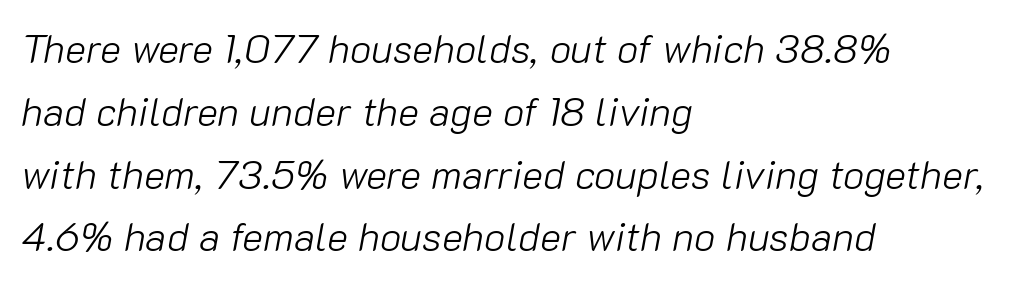
A typesetter would call this proportional, since set widths differ per character. Does extra space separate the letters? No, they use regular spacing. Stroke mass is kept to a normal reading level or below. Quick note: underline off. Line spacing here is normal.
